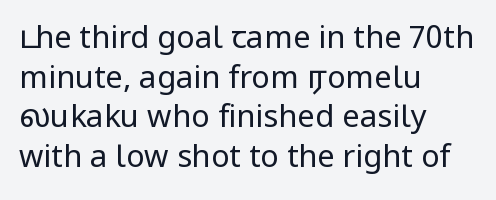
{"serif": "no", "italic": "no", "bold": "no", "weight": "regular", "width": "normal", "stroke_contrast": "low", "x_height": "medium", "monospaced": "no", "underline": "no", "align": "left", "line_spacing": "normal", "line_spacing_ratio": 1.28, "letter_spacing": "normal", "letter_spacing_em": 0.0, "glyph_px": 31}
